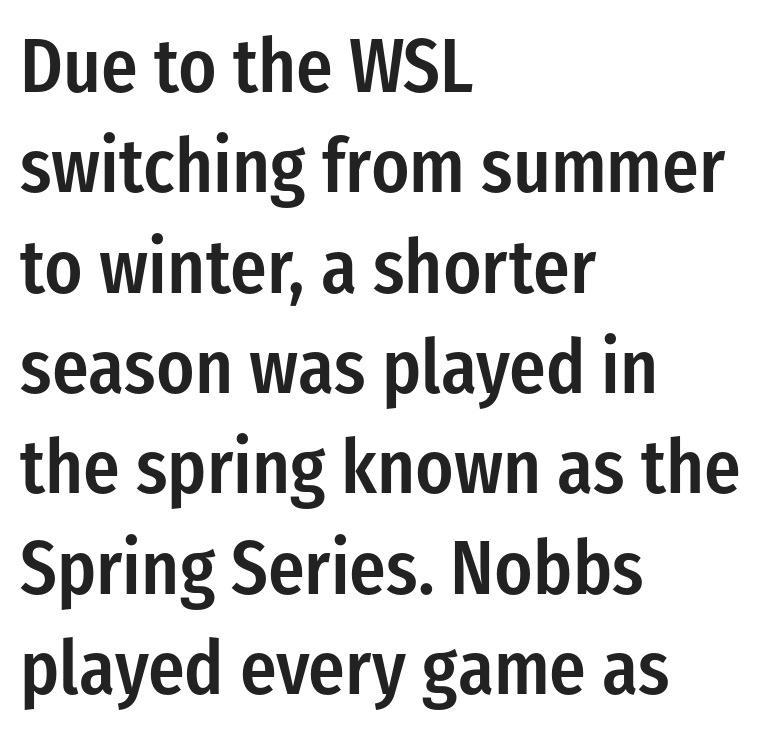
Think of a printed novel: that variable character pitch is what you see here. Do the letters lean? They stand straight. Rule under the text: the space is simply empty. The compositor pushed each line to the left boundary.
